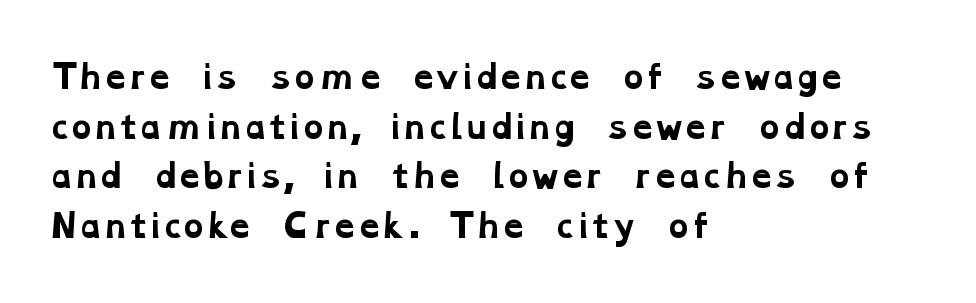
The image shows 31 px bold, wide serif type; set left-aligned, normal line spacing (1.6x), normal letter spacing, not underlined; low stroke contrast and a medium x-height.
